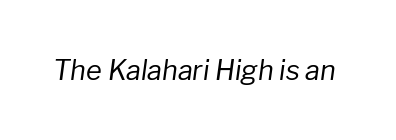
{"italic": "yes", "lean": "right", "slant_degrees": 8, "bold": "no", "underline": "no", "letter_spacing": "normal", "letter_spacing_em": 0.0, "glyph_px": 27}
